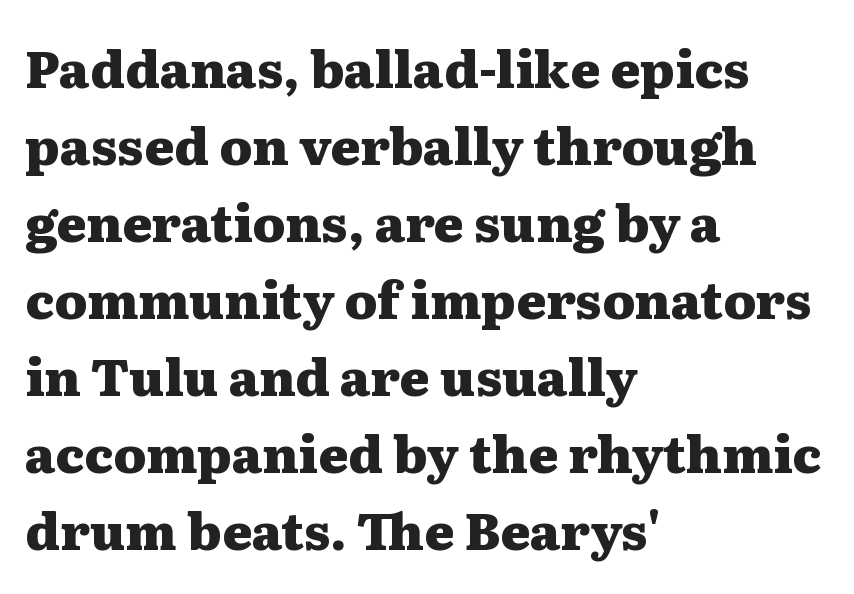
The image shows 51 px heavy, wide serif type, upright; set left-aligned, normal line spacing (1.51x), normal letter spacing, not underlined; medium stroke contrast and a medium x-height.
